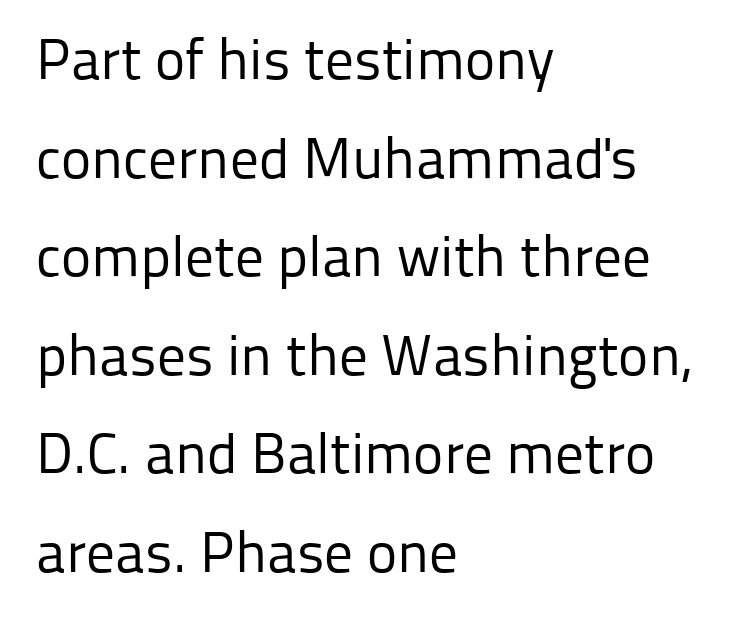
Q: Is the text bold? A: No.
Q: Is the text italic (slanted)? A: No, it is upright.
Q: Is the typeface a serif or a sans-serif typeface? A: Sans-serif.
Q: Is the text underlined? A: No.
Q: How is the paragraph aligned? A: Left-aligned.
Q: Is the spacing between letters normal or unusually wide? A: Normal.
Q: Width (condensed, normal, or wide)? A: Normal.
Q: Stroke contrast? A: Low.
Q: x-height? A: Medium.
Q: Monospaced? A: No.
